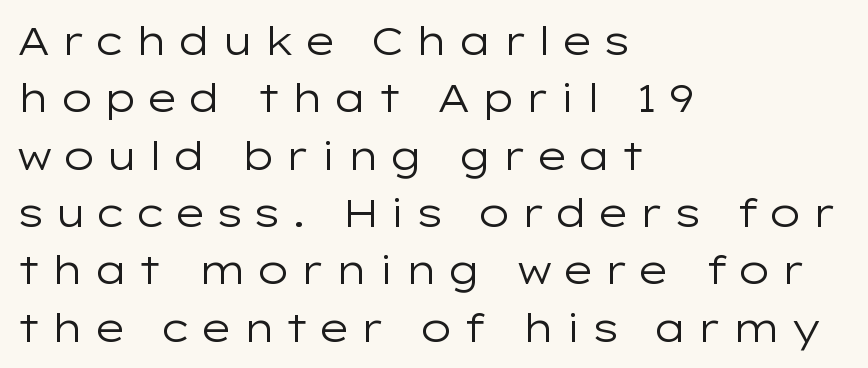
Q: Is the text bold? A: No.
Q: Is the text italic (slanted)? A: No, it is upright.
Q: Is the typeface a serif or a sans-serif typeface? A: Sans-serif.
Q: Is the text underlined? A: No.
Q: How is the paragraph aligned? A: Left-aligned.
Q: Is the spacing between letters normal or unusually wide? A: Unusually wide.
Q: Is the spacing between lines tight, normal or loose? A: Normal.
Q: Width (condensed, normal, or wide)? A: Wide.
Q: Stroke contrast? A: Low.
Q: x-height? A: Medium.
Q: Monospaced? A: No.
